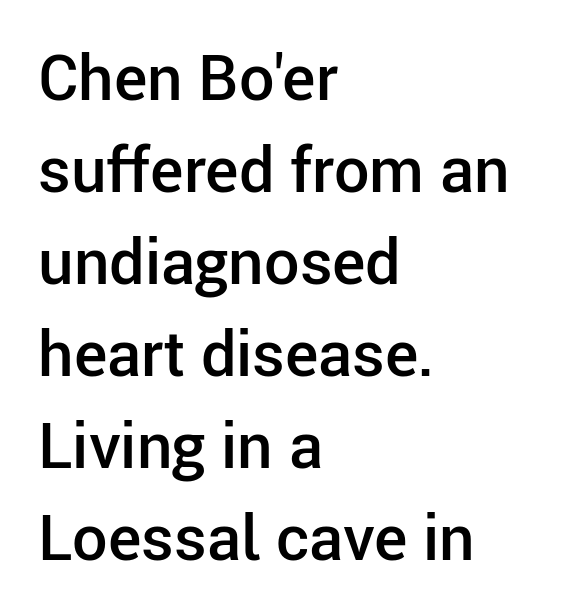
{"serif": "no", "italic": "no", "bold": "semi", "weight": "semibold", "width": "normal", "stroke_contrast": "low", "x_height": "medium", "monospaced": "no", "underline": "no", "align": "left", "line_spacing": "normal", "line_spacing_ratio": 1.46, "letter_spacing": "normal", "letter_spacing_em": 0.0, "glyph_px": 63}
